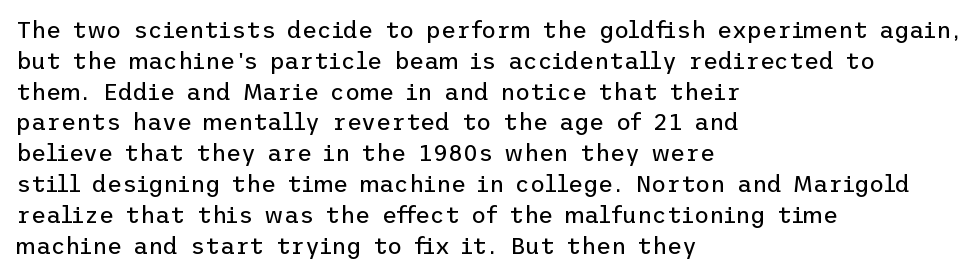
Descenders are the only things crossing below the line. The font sits on the lighter half of the weight spectrum, regular included. Does the copy run flush right? No — it runs flush left. Vertically, the passage feels balanced, rows spaced as you'd expect.
